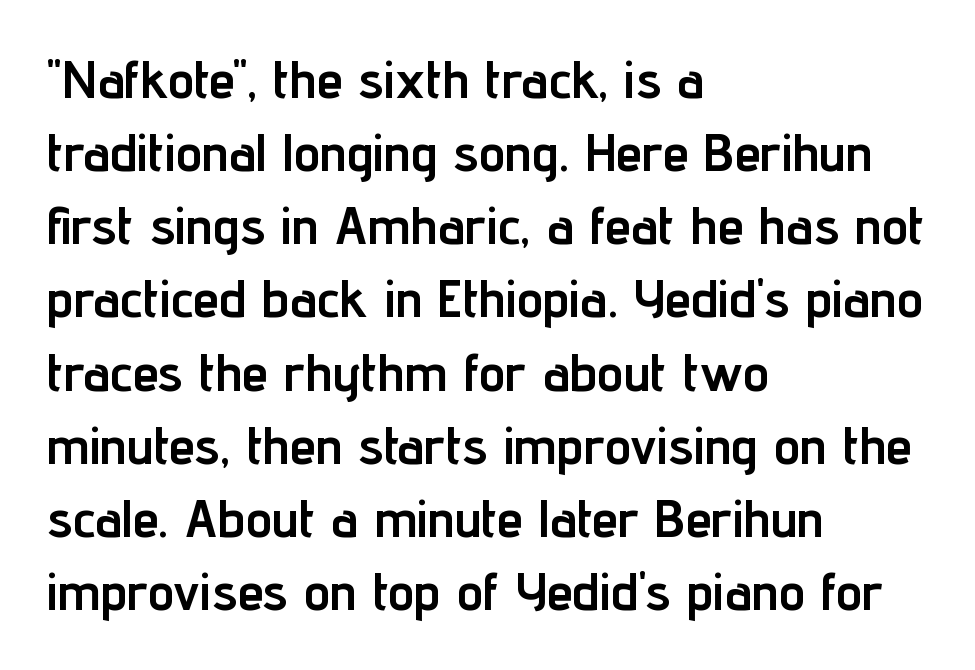
{"serif": "no", "italic": "no", "bold": "yes", "weight": "semibold", "width": "condensed", "stroke_contrast": "low", "x_height": "medium", "monospaced": "no", "underline": "no", "align": "left", "line_spacing": "normal", "line_spacing_ratio": 1.38, "letter_spacing": "normal", "letter_spacing_em": 0.0, "glyph_px": 53}
